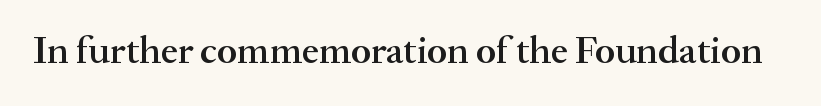
The image shows 39 px semibold serif type, upright; set normal letter spacing, not underlined; medium stroke contrast and a small x-height.
